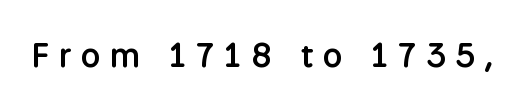
{"serif": "no", "italic": "no", "bold": "semi", "weight": "semibold", "width": "normal", "stroke_contrast": "low", "x_height": "medium", "monospaced": "no", "underline": "no", "letter_spacing": "wide", "letter_spacing_em": 0.28, "glyph_px": 34}
